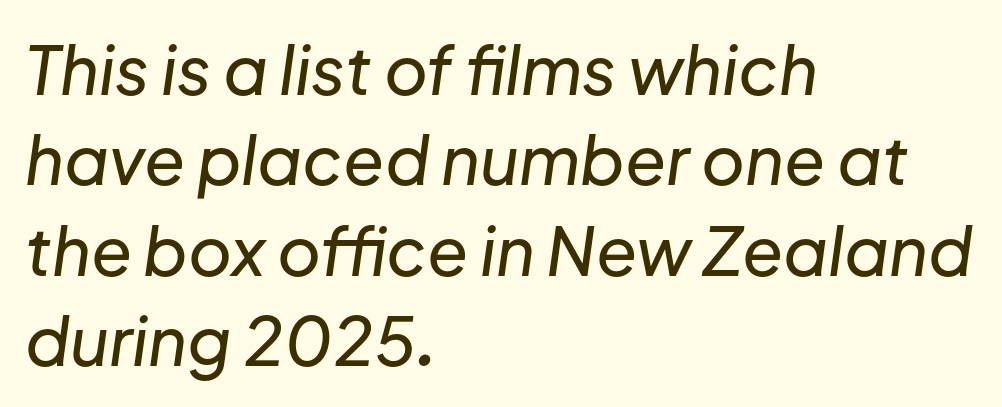
The string is rendered with underlining switched off. Characters are canted at an angle relative to the baseline's perpendicular. Looks like regular typesetting: each glyph gets only the width it needs. The typesetter chose a ragged-right arrangement here.
